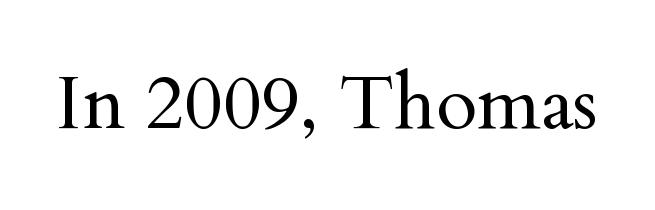
The image shows 75 px regular-weight serif type, upright; set normal letter spacing, not underlined; medium stroke contrast and a small x-height.
